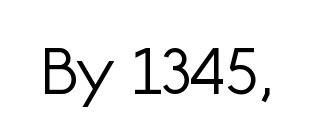
{"serif": "no", "italic": "no", "bold": "no", "weight": "light", "width": "normal", "stroke_contrast": "low", "x_height": "medium", "monospaced": "no", "underline": "no", "letter_spacing": "normal", "letter_spacing_em": 0.0, "glyph_px": 65}
